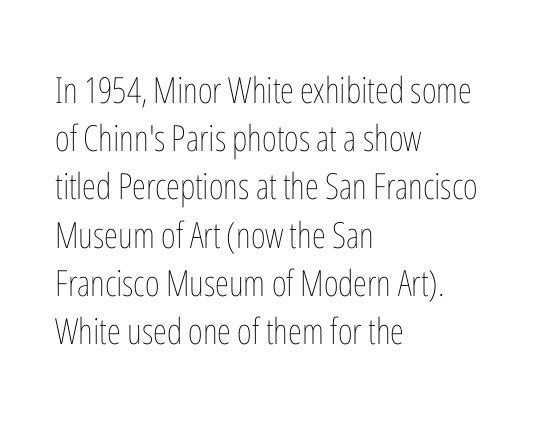
{"italic": "no", "bold": "no", "weight": "thin", "width": "condensed", "stroke_contrast": "low", "x_height": "medium", "monospaced": "no", "underline": "no", "align": "left", "line_spacing": "normal", "line_spacing_ratio": 1.34, "letter_spacing": "normal", "letter_spacing_em": 0.0, "glyph_px": 36}
